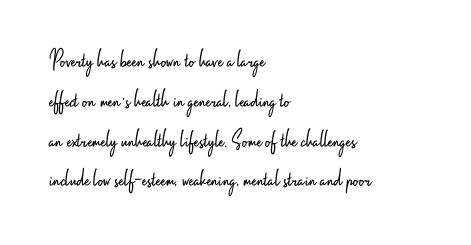
{"bold": "no", "underline": "no", "align": "left", "line_spacing": "normal", "line_spacing_ratio": 1.53, "letter_spacing": "normal", "letter_spacing_em": 0.0, "glyph_px": 26}
